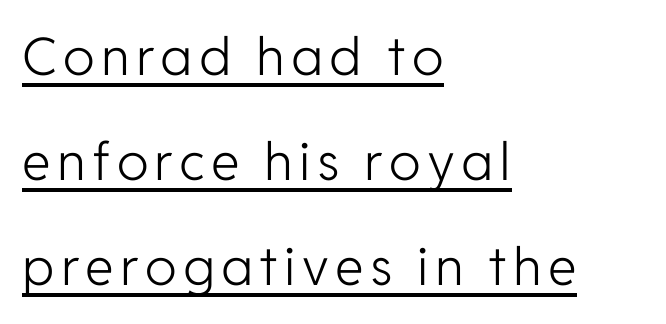
The image shows 52 px light sans-serif type, upright; set left-aligned, loose line spacing (2.02x), underlined; low stroke contrast and a medium x-height.
